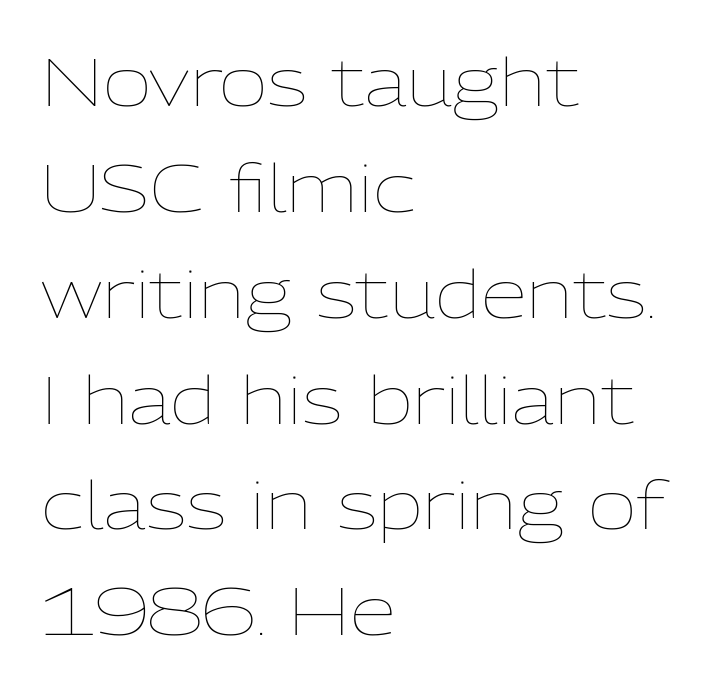
Q: Is the text bold? A: No.
Q: Is the text italic (slanted)? A: No, it is upright.
Q: Is the text underlined? A: No.
Q: How is the paragraph aligned? A: Left-aligned.
Q: Is the spacing between letters normal or unusually wide? A: Normal.
Q: Is the spacing between lines tight, normal or loose? A: Normal.
Q: Width (condensed, normal, or wide)? A: Normal.
Q: Stroke contrast? A: Low.
Q: x-height? A: Medium.
Q: Monospaced? A: No.
